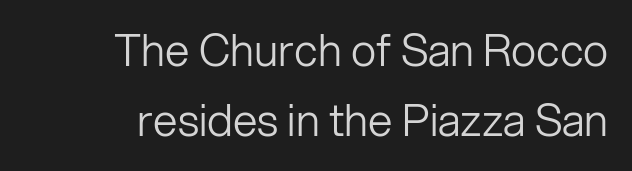
The image shows 44 px light sans-serif type, upright; set right-aligned, normal line spacing (1.58x), normal letter spacing, not underlined; low stroke contrast and a medium x-height.
